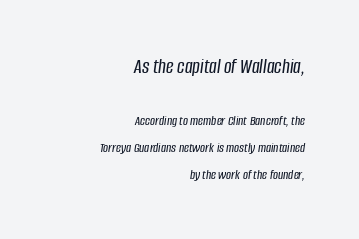
{"italic": "yes", "lean": "right", "slant_degrees": 8, "underline": "no", "align": "right", "line_spacing": "loose", "line_spacing_ratio": 1.95, "letter_spacing": "normal", "letter_spacing_em": 0.0, "larger_block": "first", "size_ratio": 1.5, "glyph_px": 21}
